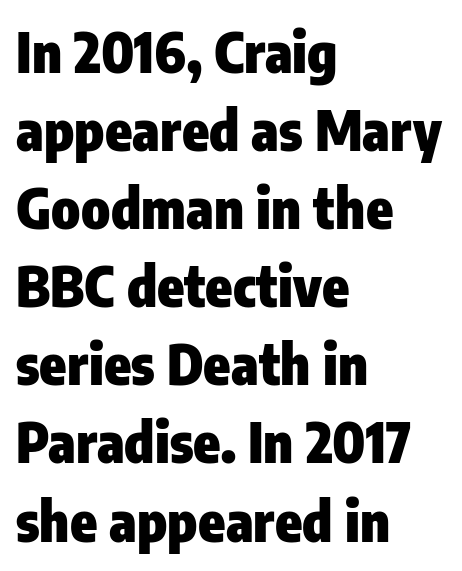
Q: Is the text bold? A: Yes.
Q: Is the text italic (slanted)? A: No, it is upright.
Q: Is the typeface a serif or a sans-serif typeface? A: Sans-serif.
Q: Is the text underlined? A: No.
Q: How is the paragraph aligned? A: Left-aligned.
Q: Is the spacing between letters normal or unusually wide? A: Normal.
Q: Is the spacing between lines tight, normal or loose? A: Normal.
Q: Width (condensed, normal, or wide)? A: Condensed.
Q: Stroke contrast? A: Low.
Q: x-height? A: Medium.
Q: Monospaced? A: No.
